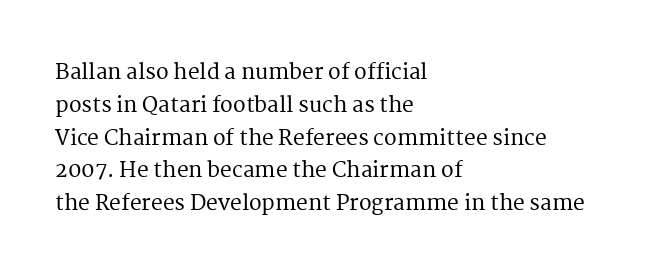
Q: Is the text italic (slanted)? A: No, it is upright.
Q: Is the text underlined? A: No.
Q: How is the paragraph aligned? A: Left-aligned.
Q: Is the spacing between letters normal or unusually wide? A: Normal.
Q: Is the spacing between lines tight, normal or loose? A: Normal.
